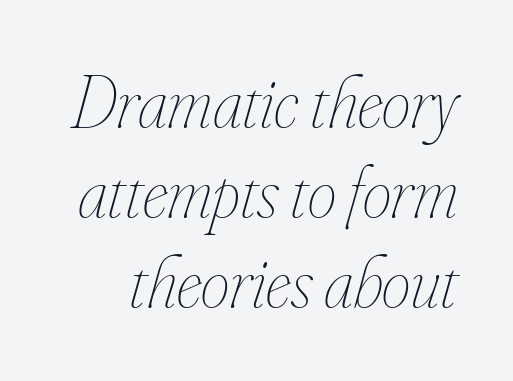
Words float on clear page, feet unadorned. Character widths vary here, with narrow letters taking less room than wide ones. Stem width sits at or under what a default text font uses. The type is set solid horizontally, with unmodified tracking.
